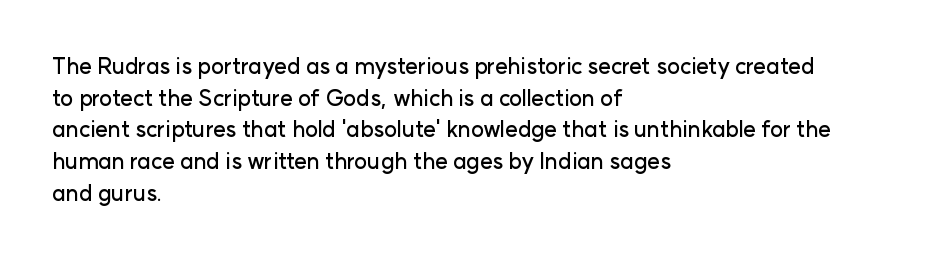
Ordinary non-slanted type is in use. Letter spacing: default. This sample is left-justified, so line endings fall wherever the words run out. Underline: absent. Successive baselines arrive at the customary interval.
